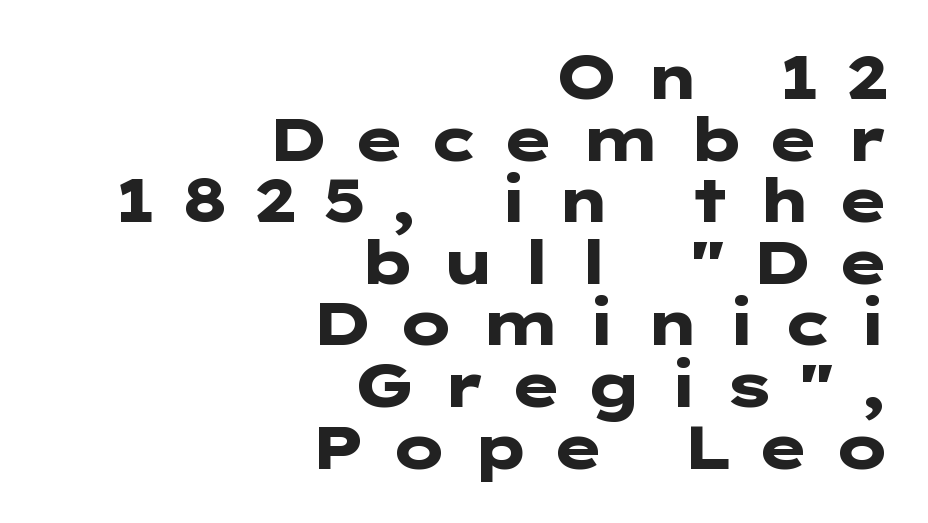
{"serif": "no", "italic": "no", "bold": "yes", "weight": "heavy", "width": "wide", "stroke_contrast": "low", "x_height": "medium", "underline": "no", "align": "right", "line_spacing": "tight", "line_spacing_ratio": 1.01, "letter_spacing": "wide", "letter_spacing_em": 0.38, "glyph_px": 61}
